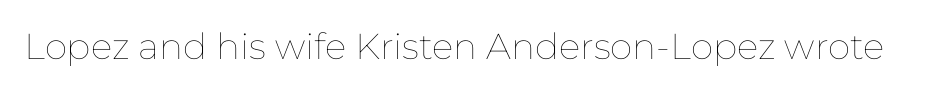
{"italic": "no", "bold": "no", "weight": "thin", "width": "normal", "stroke_contrast": "low", "x_height": "medium", "monospaced": "no", "underline": "no", "letter_spacing": "normal", "letter_spacing_em": 0.0, "glyph_px": 36}
